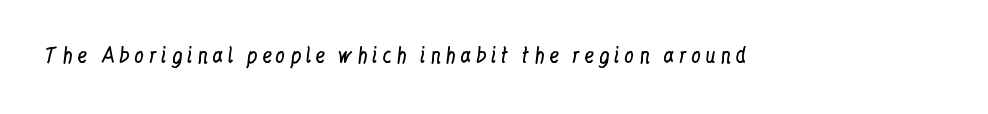
{"bold": "no", "underline": "no", "letter_spacing": "wide", "letter_spacing_em": 0.2, "glyph_px": 20}
